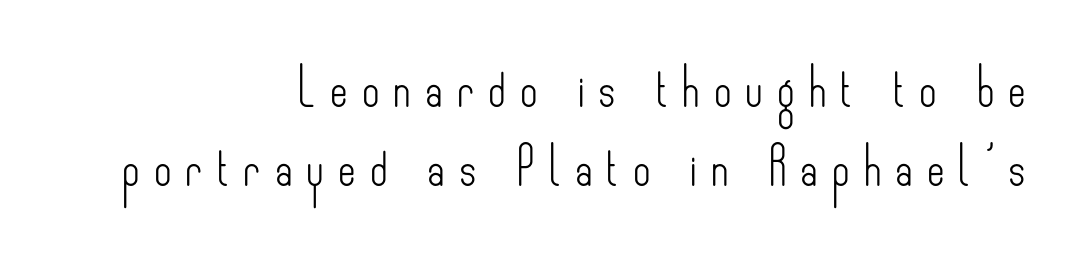
Q: Is the text bold? A: No.
Q: Is the text italic (slanted)? A: No, it is upright.
Q: Is the typeface a serif or a sans-serif typeface? A: Sans-serif.
Q: Is the text underlined? A: No.
Q: How is the paragraph aligned? A: Right-aligned.
Q: Is the spacing between letters normal or unusually wide? A: Unusually wide.
Q: Is the spacing between lines tight, normal or loose? A: Loose.
Q: Width (condensed, normal, or wide)? A: Condensed.
Q: Stroke contrast? A: Low.
Q: x-height? A: Small.
Q: Monospaced? A: No.
